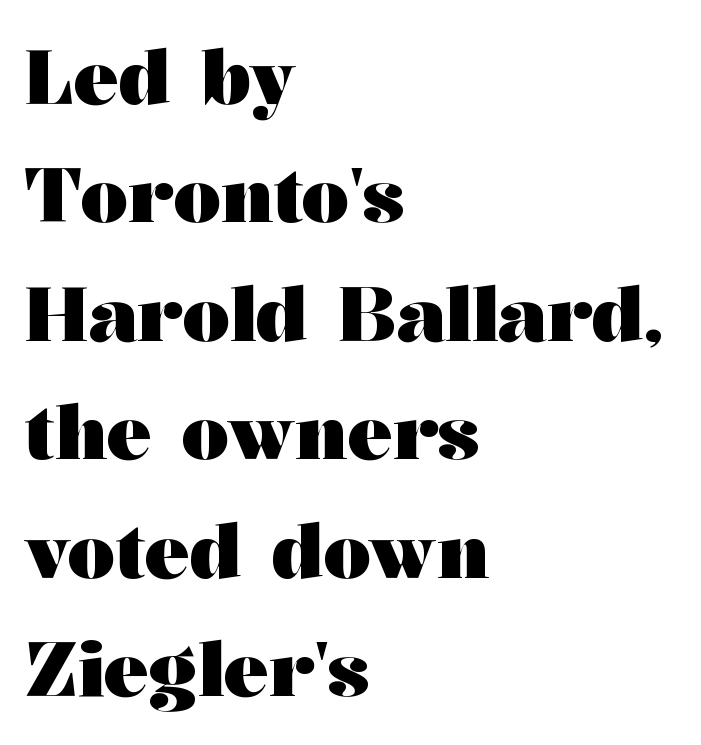
The image shows 75 px heavy, wide serif type, upright; set left-aligned, normal line spacing (1.58x), normal letter spacing, not underlined; medium stroke contrast and a medium x-height.
